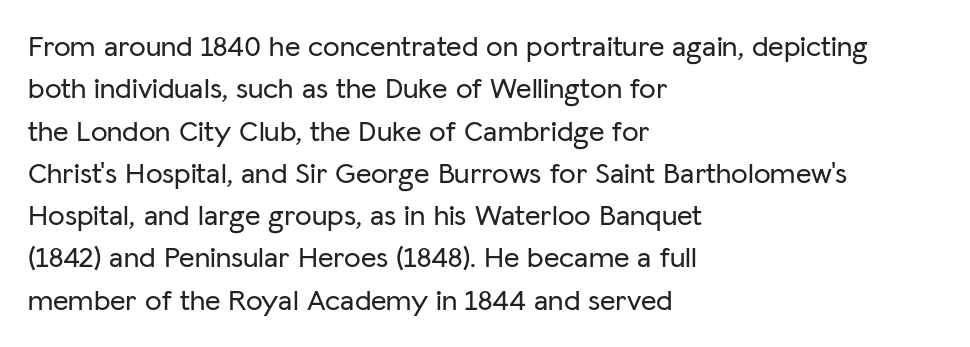
Q: Is the text italic (slanted)? A: No, it is upright.
Q: Is the typeface a serif or a sans-serif typeface? A: Sans-serif.
Q: Is the text underlined? A: No.
Q: How is the paragraph aligned? A: Left-aligned.
Q: Is the spacing between letters normal or unusually wide? A: Normal.
Q: Is the spacing between lines tight, normal or loose? A: Normal.
Q: Width (condensed, normal, or wide)? A: Normal.
Q: Stroke contrast? A: Low.
Q: x-height? A: Medium.
Q: Monospaced? A: No.
